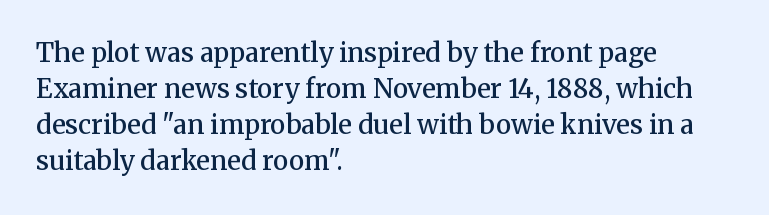
Q: Is the text bold? A: Semi-bold.
Q: Is the text italic (slanted)? A: No, it is upright.
Q: Is the text underlined? A: No.
Q: How is the paragraph aligned? A: Left-aligned.
Q: Is the spacing between letters normal or unusually wide? A: Normal.
Q: Is the spacing between lines tight, normal or loose? A: Normal.
